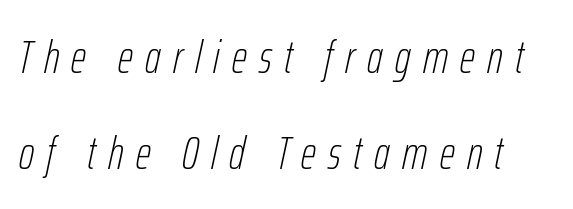
Q: Is the text bold? A: No.
Q: Is the text italic (slanted)? A: Yes, it leans right by about 12 degrees.
Q: Is the text underlined? A: No.
Q: Is the spacing between letters normal or unusually wide? A: Unusually wide.
Q: Is the spacing between lines tight, normal or loose? A: Loose.
Q: Width (condensed, normal, or wide)? A: Condensed.
Q: Stroke contrast? A: Low.
Q: x-height? A: Medium.
Q: Monospaced? A: No.
